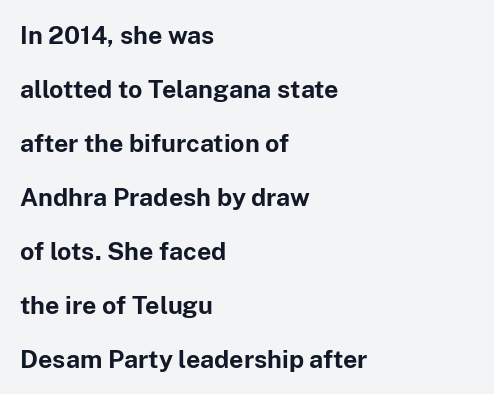
The image shows 25 px bold type, upright; set left-aligned, loose line spacing (2.16x), normal letter spacing, not underlined.
